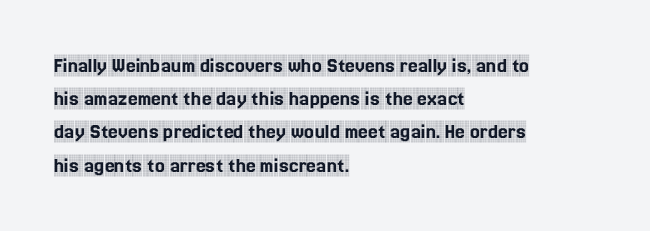
Q: Is the text italic (slanted)? A: No, it is upright.
Q: Is the text underlined? A: No.
Q: How is the paragraph aligned? A: Left-aligned.
Q: Is the spacing between letters normal or unusually wide? A: Normal.
Q: Is the spacing between lines tight, normal or loose? A: Normal.
